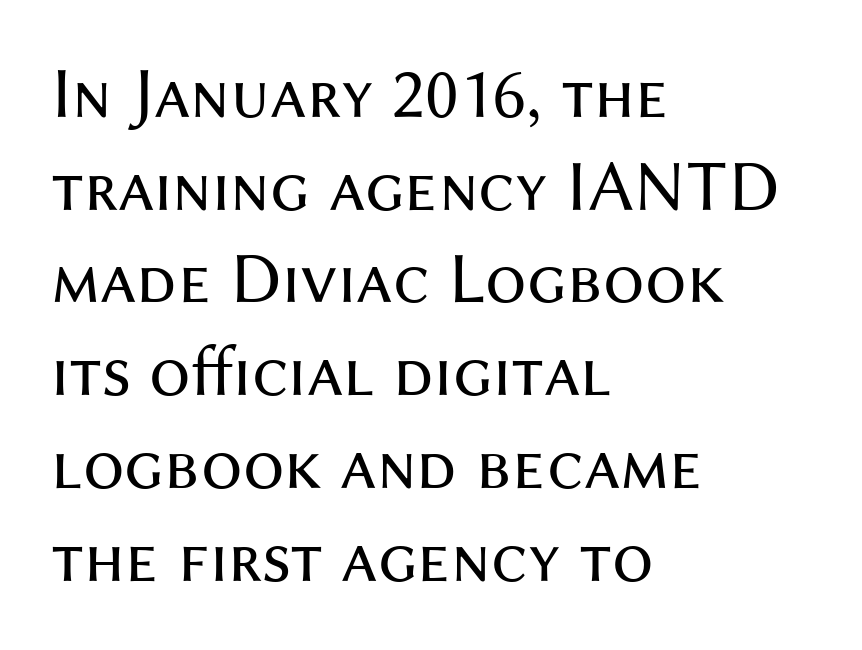
The image shows 73 px regular-weight sans-serif type, upright; set left-aligned, normal line spacing (1.27x), normal letter spacing, not underlined; medium stroke contrast and a medium x-height.
